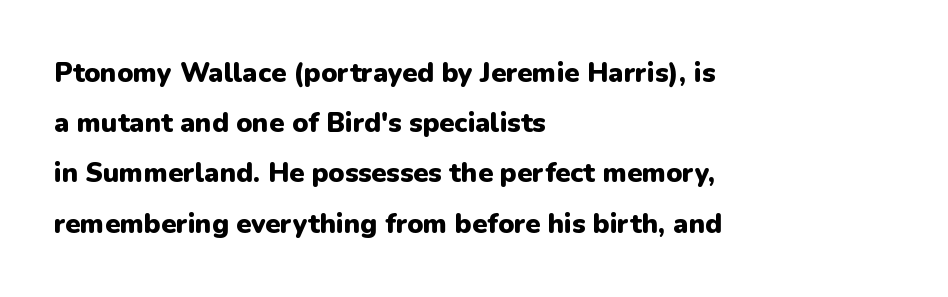
{"italic": "no", "bold": "yes", "underline": "no", "align": "left", "line_spacing_ratio": 1.86, "letter_spacing": "normal", "letter_spacing_em": 0.0, "glyph_px": 27}
